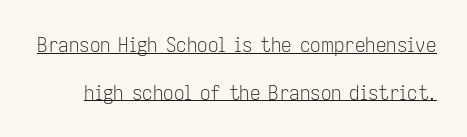
Q: Is the text bold? A: No.
Q: Is the text italic (slanted)? A: No, it is upright.
Q: Is the text underlined? A: Yes.
Q: Is the spacing between letters normal or unusually wide? A: Normal.
Q: Is the spacing between lines tight, normal or loose? A: Loose.
